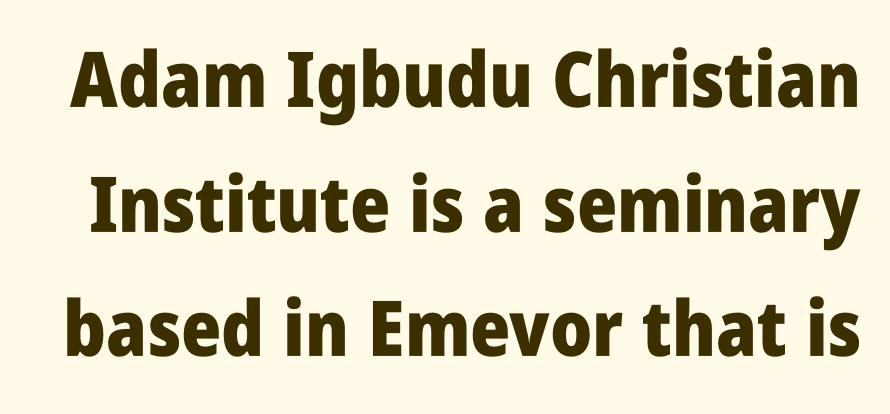
{"serif": "no", "italic": "no", "bold": "yes", "weight": "heavy", "width": "condensed", "stroke_contrast": "low", "x_height": "large", "monospaced": "no", "underline": "no", "line_spacing": "normal", "line_spacing_ratio": 1.62, "letter_spacing": "normal", "letter_spacing_em": 0.0, "glyph_px": 77}
